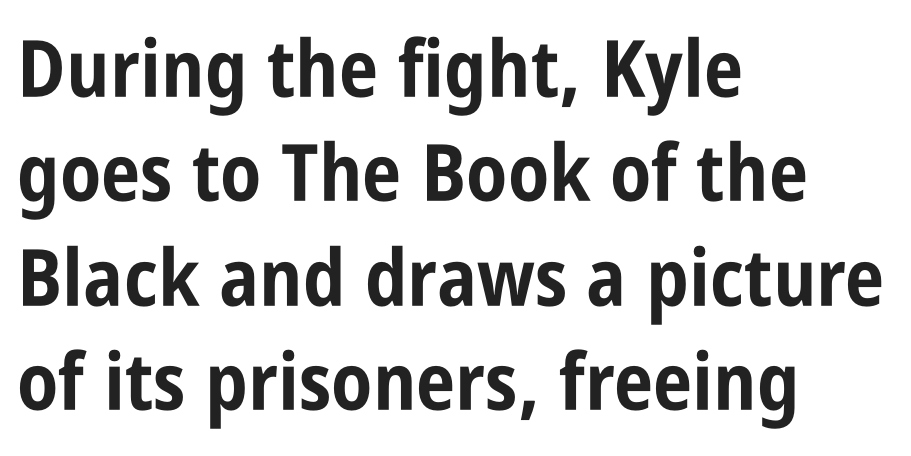
The rendering uses natural spacing where letterforms have individual widths. Italic? Not at all — the glyphs are vertical. Summary of vertical rhythm: regular, with standard interline spacing. Heft: maximum for text — a bold. The font family rendered here belongs to the sans-serif group. Plain, unruled lines of type.
